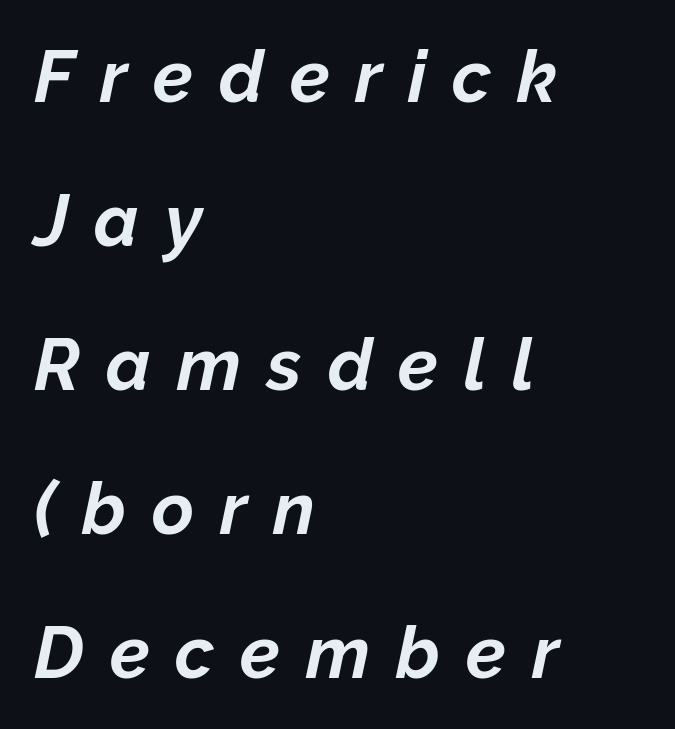
Q: Is the text bold? A: Yes.
Q: Is the text italic (slanted)? A: Yes, it leans right by about 12 degrees.
Q: Is the text underlined? A: No.
Q: How is the paragraph aligned? A: Left-aligned.
Q: Is the spacing between letters normal or unusually wide? A: Unusually wide.
Q: Is the spacing between lines tight, normal or loose? A: Loose.
Q: Width (condensed, normal, or wide)? A: Normal.
Q: Stroke contrast? A: Low.
Q: x-height? A: Medium.
Q: Monospaced? A: No.
